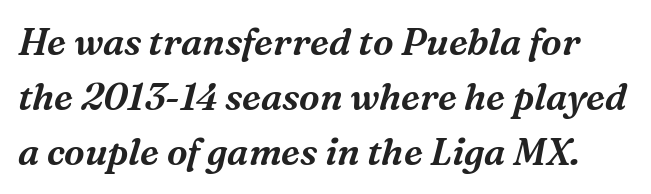
The image shows 37 px serif type, italic (leaning right); set normal line spacing (1.49x), normal letter spacing, not underlined; medium stroke contrast and a medium x-height.
